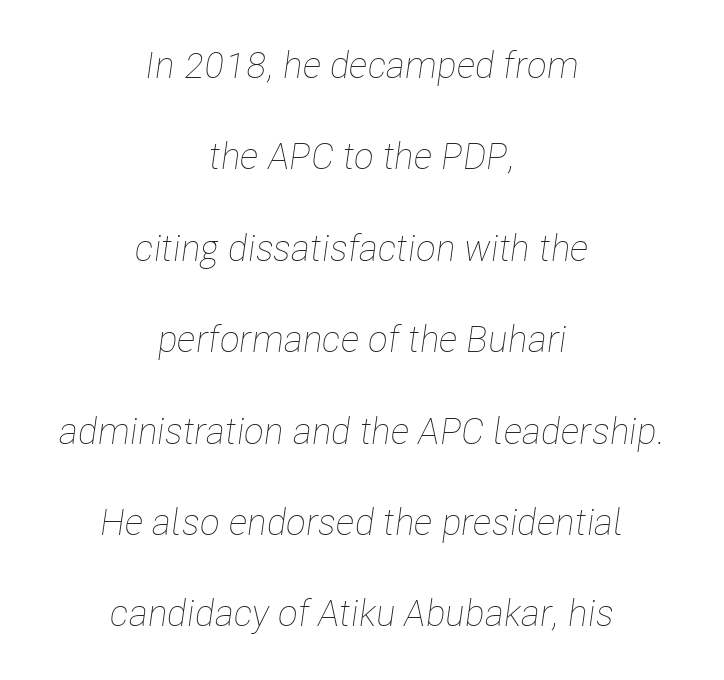
{"italic": "yes", "lean": "right", "slant_degrees": 8, "bold": "no", "weight": "thin", "width": "condensed", "stroke_contrast": "low", "x_height": "medium", "monospaced": "no", "underline": "no", "align": "center", "line_spacing": "loose", "line_spacing_ratio": 2.47, "letter_spacing": "normal", "letter_spacing_em": 0.0, "glyph_px": 37}
